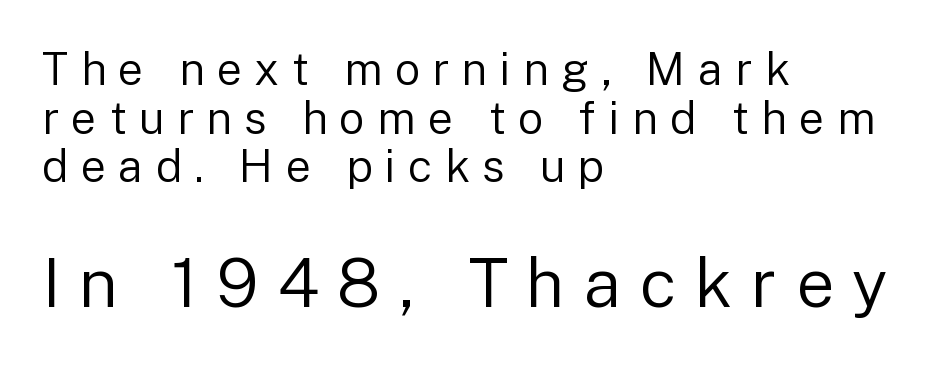
Clear beneath every line of the passage. Very little white space separates one row of letters from the next. These lines are set flush left with a ragged right edge. The rendering uses natural spacing where letterforms have individual widths. Is the lower block the larger one? Yes — the lower block carries the bigger type. The characters display no serif detailing; their extremities are plain.
